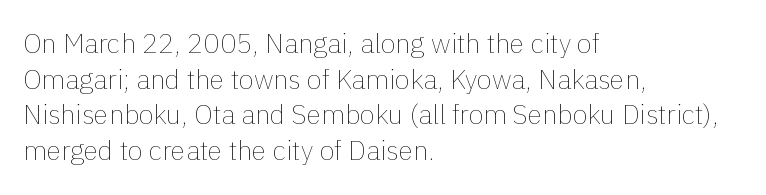
Q: Is the text bold? A: No.
Q: Is the text italic (slanted)? A: No, it is upright.
Q: Is the text underlined? A: No.
Q: How is the paragraph aligned? A: Left-aligned.
Q: Is the spacing between letters normal or unusually wide? A: Normal.
Q: Is the spacing between lines tight, normal or loose? A: Normal.
